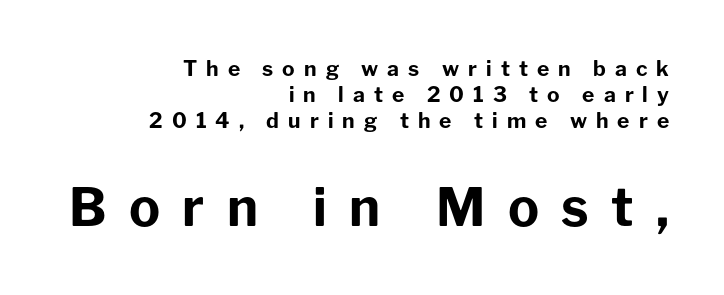
{"serif": "no", "italic": "no", "bold": "yes", "weight": "bold", "width": "normal", "stroke_contrast": "low", "x_height": "medium", "monospaced": "no", "underline": "no", "align": "right", "line_spacing": "normal", "line_spacing_ratio": 1.25, "letter_spacing": "wide", "letter_spacing_em": 0.43, "larger_block": "second", "size_ratio": 2.48, "glyph_px": 52}
